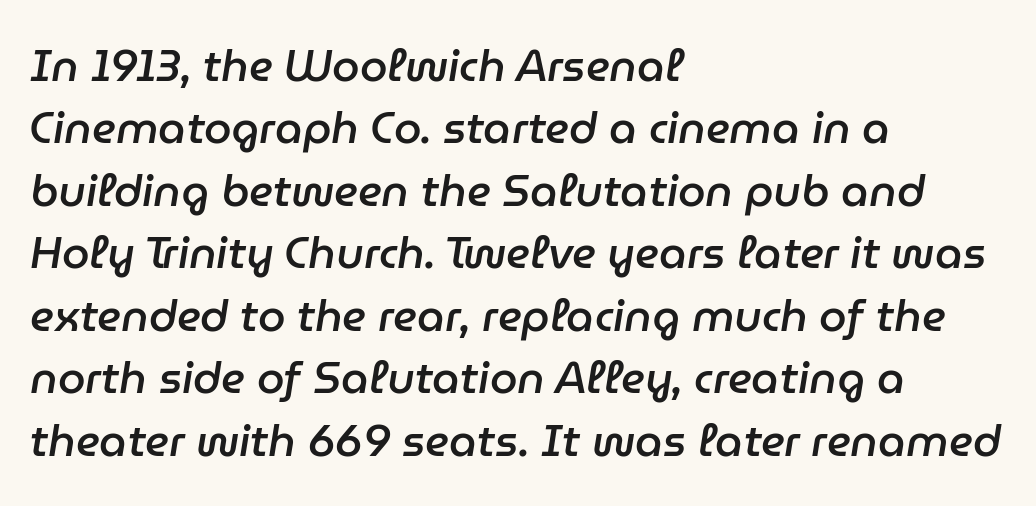
Firm but not heavy-handed strokes: this text is semibold. The typesetter chose a ragged-right arrangement here. Think of a printed novel: that variable character pitch is what you see here. Is there much room between lines? A standard amount, neither cramped nor airy.
